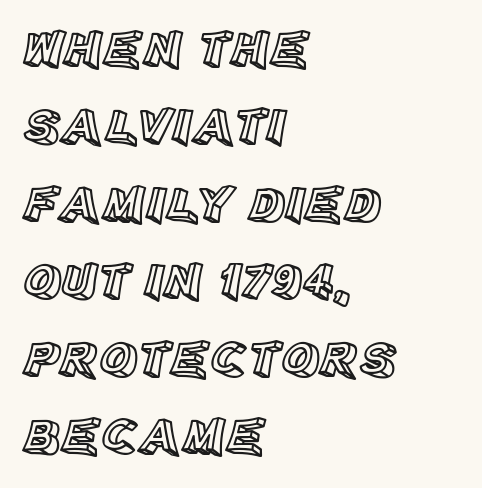
{"width": "normal", "x_height": "large", "monospaced": "no", "underline": "no", "align": "left", "line_spacing": "normal", "line_spacing_ratio": 1.49, "letter_spacing": "normal", "letter_spacing_em": 0.0, "glyph_px": 52}
